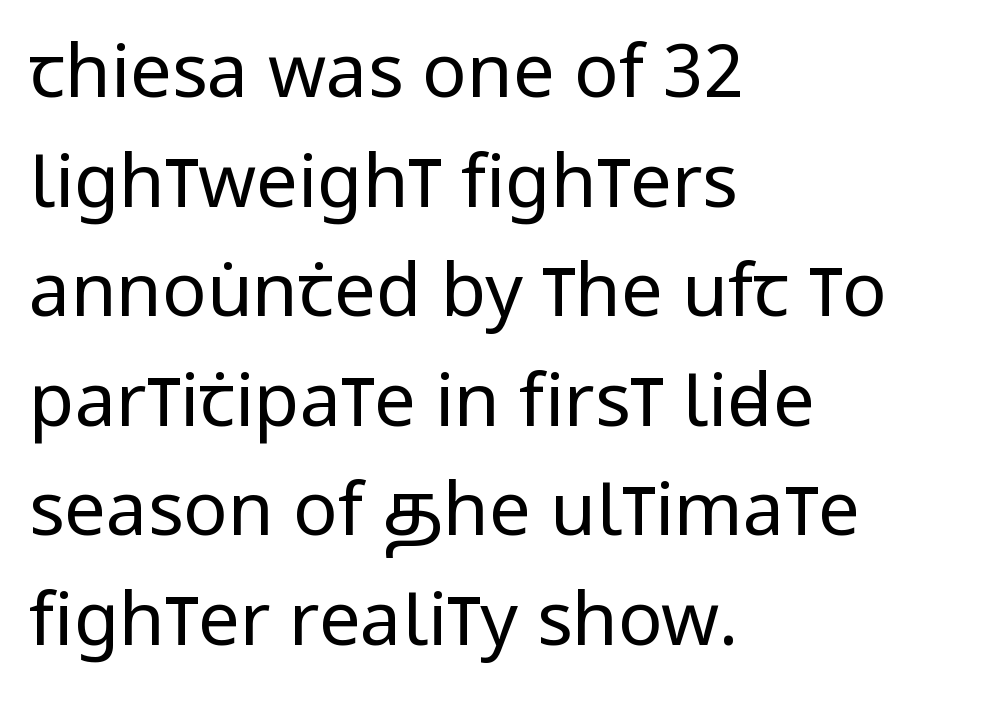
{"serif": "no", "italic": "no", "bold": "no", "weight": "regular", "width": "condensed", "stroke_contrast": "low", "x_height": "large", "monospaced": "no", "underline": "no", "align": "left", "line_spacing": "normal", "line_spacing_ratio": 1.48, "letter_spacing": "normal", "letter_spacing_em": 0.0, "glyph_px": 74}
